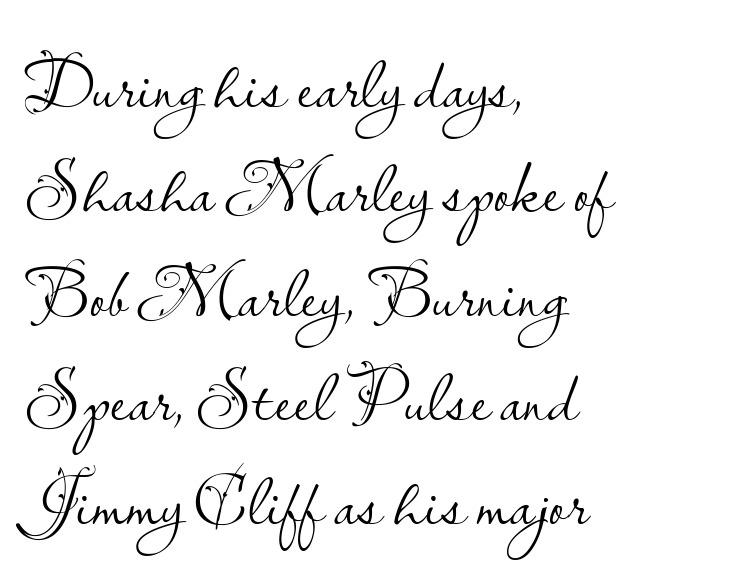
The image shows 74 px light sans-serif type; set left-aligned, normal line spacing (1.41x), normal letter spacing, not underlined; low stroke contrast and a small x-height.
